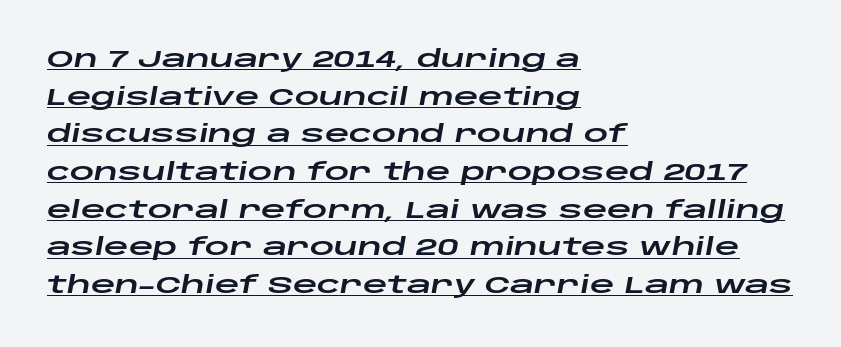
The block of text has a typical density, with ordinary space between rows. These lines are set flush left with a ragged right edge. Descenders here cross a horizontal rule under the line. Posture: slanted. Nobody touched the tracking dial on this one.
